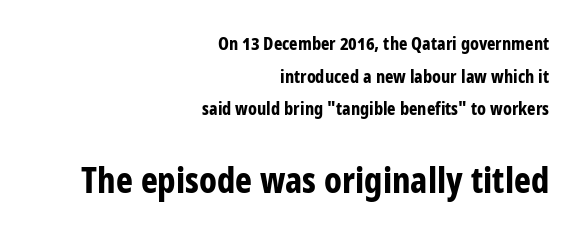
Q: Is the text bold? A: Yes.
Q: Is the text italic (slanted)? A: No, it is upright.
Q: Is the typeface a serif or a sans-serif typeface? A: Sans-serif.
Q: Is the text underlined? A: No.
Q: How is the paragraph aligned? A: Right-aligned.
Q: Is the spacing between letters normal or unusually wide? A: Normal.
Q: Which block of text is set in a larger size, the first (top) or the second (bottom)? A: The second (bottom) one.
Q: Width (condensed, normal, or wide)? A: Condensed.
Q: Stroke contrast? A: Low.
Q: x-height? A: Medium.
Q: Monospaced? A: No.
